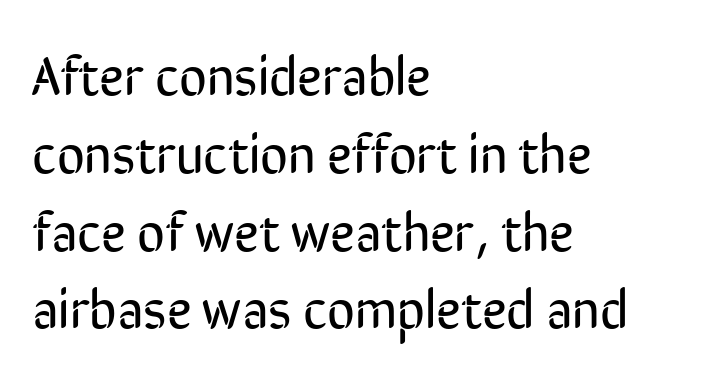
The type family on display is of the sans-serif kind. Varying glyph widths throughout — classic text-font behaviour. Check the space under the baseline: it is left empty. This block has exactly the height ordinary leading produces. Casual observation: everything's shoved over to the left. Upright lettering throughout.
